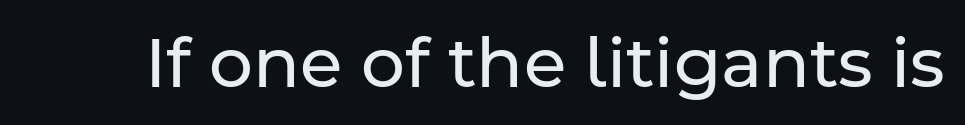
The image shows 69 px regular-weight sans-serif type, upright; set normal letter spacing, not underlined; low stroke contrast and a medium x-height.
